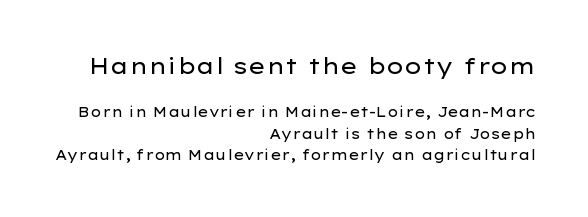
The image shows 22 px text type, upright; set right-aligned, normal line spacing (1.53x), normal letter spacing, not underlined; the first (top) block is 1.57x larger.
